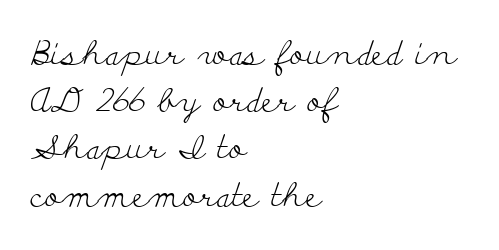
The image shows 33 px light, wide serif type; set left-aligned, normal line spacing (1.43x), normal letter spacing, not underlined; low stroke contrast and a small x-height.
